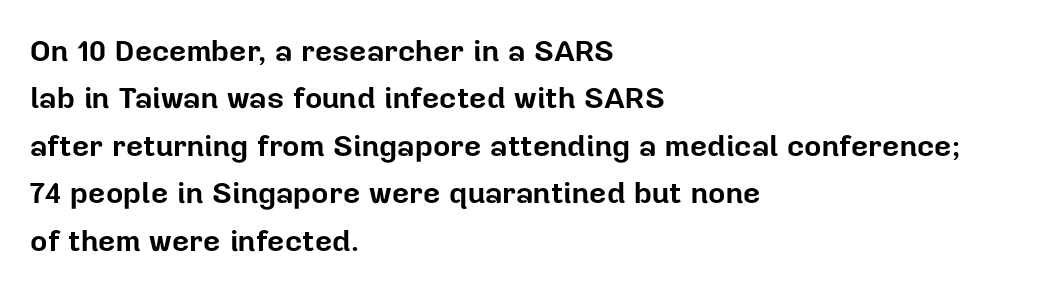
A typesetter would call this zero additional tracking. Interline gaps are of average width in this sample. These lines are rendered in a variable-pitch font. This sample uses an upright cut, with every glyph sitting square on the baseline.
